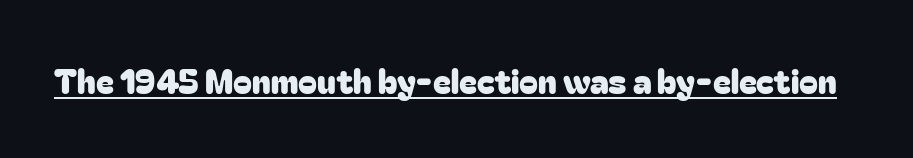
The image shows 34 px sans-serif type, upright; set normal letter spacing, underlined; low stroke contrast and a medium x-height.
